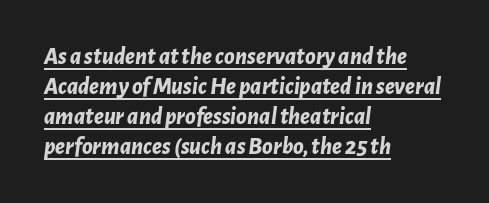
{"italic": "yes", "lean": "right", "slant_degrees": 7, "bold": "yes", "underline": "yes", "align": "left", "line_spacing": "normal", "line_spacing_ratio": 1.25, "letter_spacing": "normal", "letter_spacing_em": 0.0, "glyph_px": 24}
